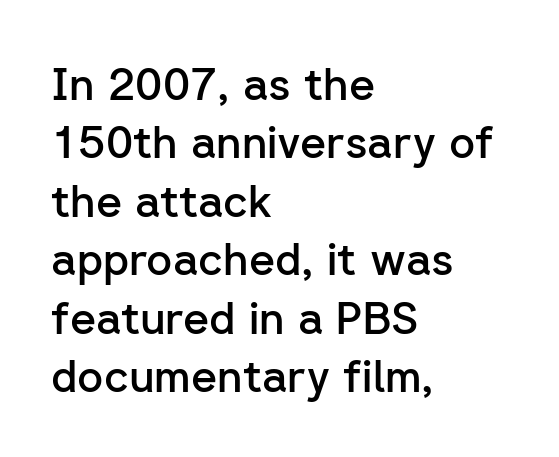
Q: Is the text bold? A: Semi-bold.
Q: Is the text italic (slanted)? A: No, it is upright.
Q: Is the typeface a serif or a sans-serif typeface? A: Sans-serif.
Q: Is the text underlined? A: No.
Q: How is the paragraph aligned? A: Left-aligned.
Q: Is the spacing between letters normal or unusually wide? A: Normal.
Q: Is the spacing between lines tight, normal or loose? A: Normal.
Q: Width (condensed, normal, or wide)? A: Normal.
Q: Stroke contrast? A: Low.
Q: x-height? A: Medium.
Q: Monospaced? A: No.
